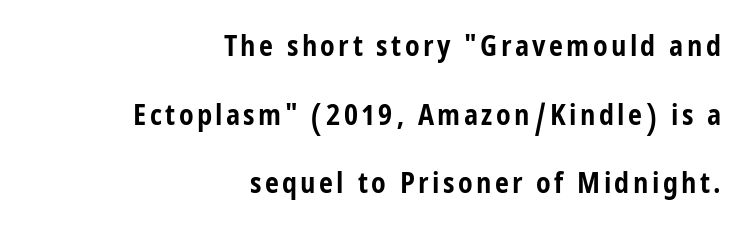
Q: Is the text bold? A: Yes.
Q: Is the text italic (slanted)? A: No, it is upright.
Q: Is the typeface a serif or a sans-serif typeface? A: Sans-serif.
Q: Is the text underlined? A: No.
Q: How is the paragraph aligned? A: Right-aligned.
Q: Is the spacing between lines tight, normal or loose? A: Loose.
Q: Width (condensed, normal, or wide)? A: Condensed.
Q: Stroke contrast? A: Low.
Q: x-height? A: Medium.
Q: Monospaced? A: No.
